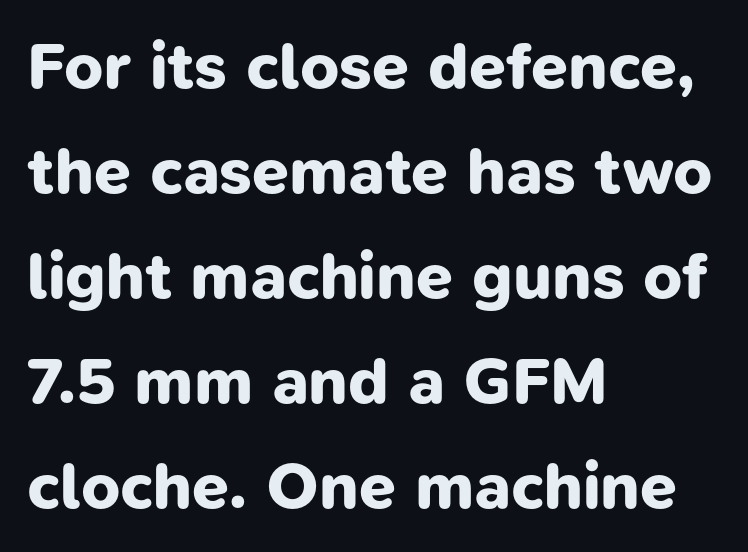
Character widths vary here, with narrow letters taking less room than wide ones. Vertically, the passage feels balanced, rows spaced as you'd expect. Look at the bottom of the vertical strokes: they stop flat, with no serifs. Any mark beneath the type? The region is blank. Alignment: flush left.
